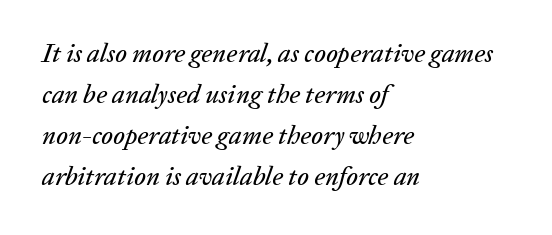
Q: Is the text italic (slanted)? A: Yes, it leans right by about 20 degrees.
Q: Is the text underlined? A: No.
Q: How is the paragraph aligned? A: Left-aligned.
Q: Is the spacing between letters normal or unusually wide? A: Normal.
Q: Is the spacing between lines tight, normal or loose? A: Normal.
